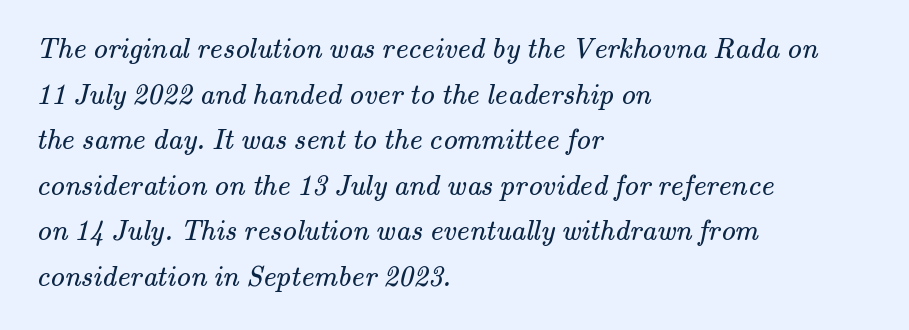
Q: Is the text bold? A: No.
Q: Is the typeface a serif or a sans-serif typeface? A: Serif.
Q: Is the text underlined? A: No.
Q: How is the paragraph aligned? A: Left-aligned.
Q: Is the spacing between letters normal or unusually wide? A: Normal.
Q: Is the spacing between lines tight, normal or loose? A: Normal.
Q: Width (condensed, normal, or wide)? A: Normal.
Q: Stroke contrast? A: Medium.
Q: x-height? A: Small.
Q: Monospaced? A: No.
